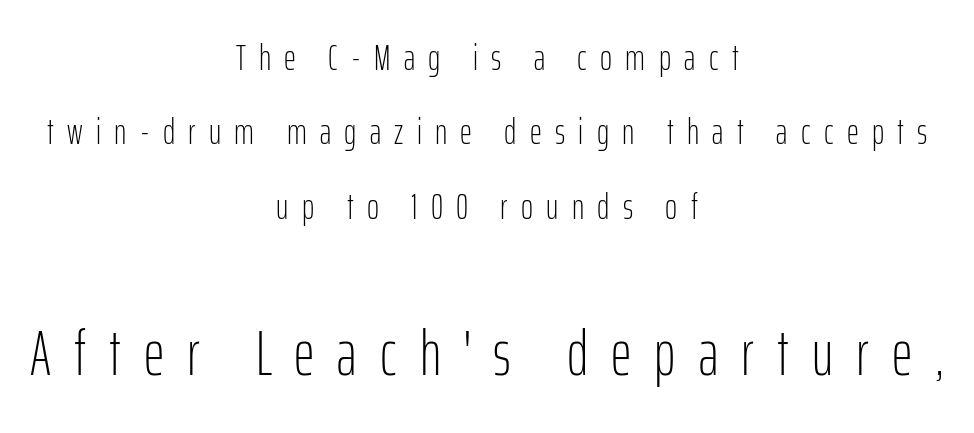
The image shows 64 px light, condensed sans-serif type, upright; set centered, loose line spacing (2.01x), unusually wide letter spacing (+0.36 em), not underlined; the second (bottom) block is 1.73x larger; low stroke contrast and a medium x-height.
